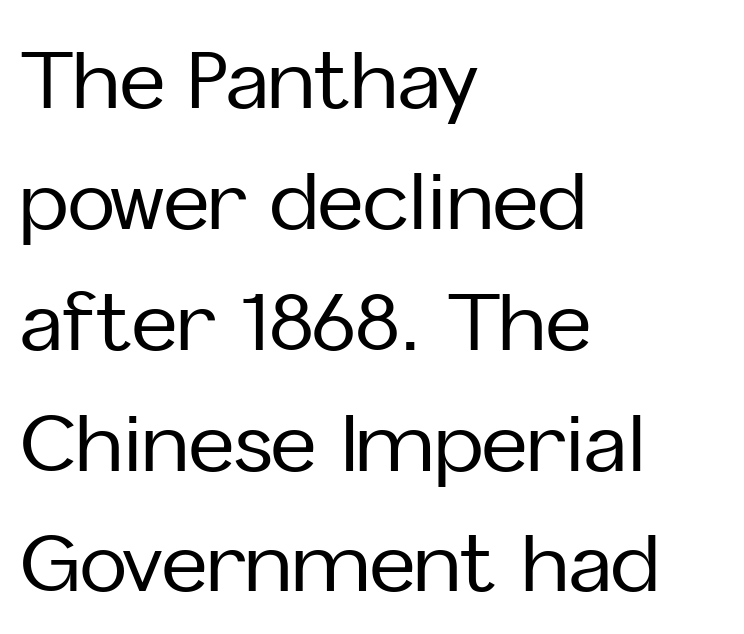
Q: Is the text italic (slanted)? A: No, it is upright.
Q: Is the typeface a serif or a sans-serif typeface? A: Sans-serif.
Q: Is the text underlined? A: No.
Q: How is the paragraph aligned? A: Left-aligned.
Q: Is the spacing between letters normal or unusually wide? A: Normal.
Q: Is the spacing between lines tight, normal or loose? A: Normal.
Q: Width (condensed, normal, or wide)? A: Normal.
Q: Stroke contrast? A: Low.
Q: x-height? A: Medium.
Q: Monospaced? A: No.
